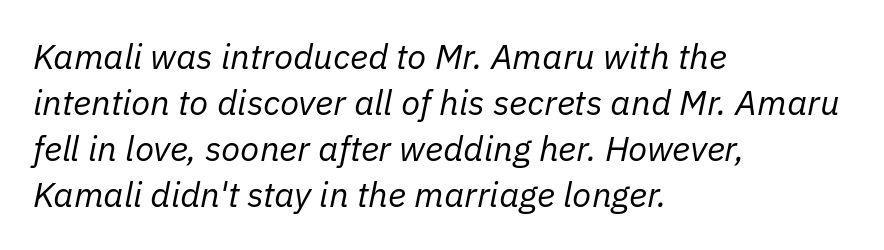
{"italic": "yes", "lean": "right", "slant_degrees": 11, "bold": "no", "weight": "regular", "width": "normal", "stroke_contrast": "low", "x_height": "medium", "monospaced": "no", "underline": "no", "align": "left", "line_spacing": "normal", "line_spacing_ratio": 1.31, "letter_spacing": "normal", "letter_spacing_em": 0.0, "glyph_px": 35}
